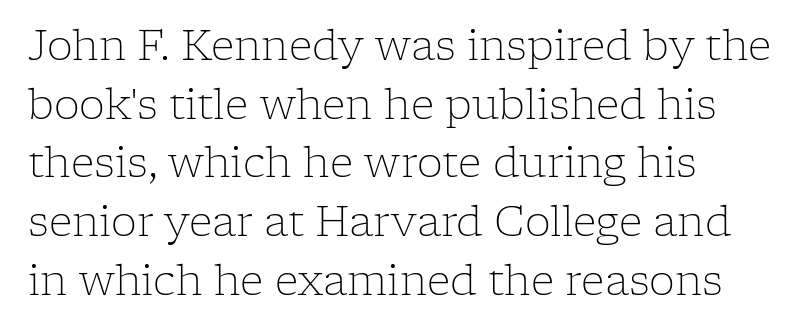
The image shows 41 px light serif type, upright; set left-aligned, normal line spacing (1.43x), normal letter spacing, not underlined; low stroke contrast and a medium x-height.
